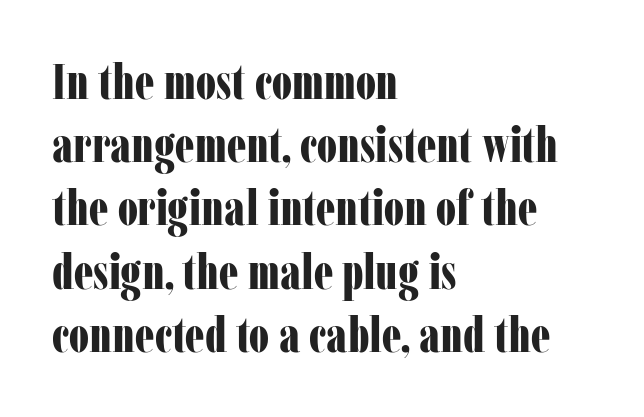
Q: Is the text bold? A: Yes.
Q: Is the text italic (slanted)? A: No, it is upright.
Q: Is the typeface a serif or a sans-serif typeface? A: Serif.
Q: Is the text underlined? A: No.
Q: How is the paragraph aligned? A: Left-aligned.
Q: Is the spacing between letters normal or unusually wide? A: Normal.
Q: Is the spacing between lines tight, normal or loose? A: Normal.
Q: Width (condensed, normal, or wide)? A: Condensed.
Q: Stroke contrast? A: Low.
Q: x-height? A: Medium.
Q: Monospaced? A: No.
